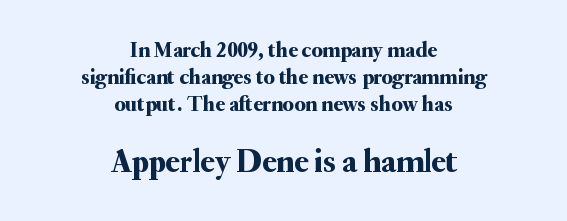
{"serif": "yes", "italic": "no", "width": "normal", "stroke_contrast": "medium", "x_height": "small", "monospaced": "no", "underline": "no", "align": "center", "line_spacing_ratio": 1.22, "letter_spacing": "normal", "letter_spacing_em": 0.0, "larger_block": "second", "size_ratio": 1.5, "glyph_px": 33}
